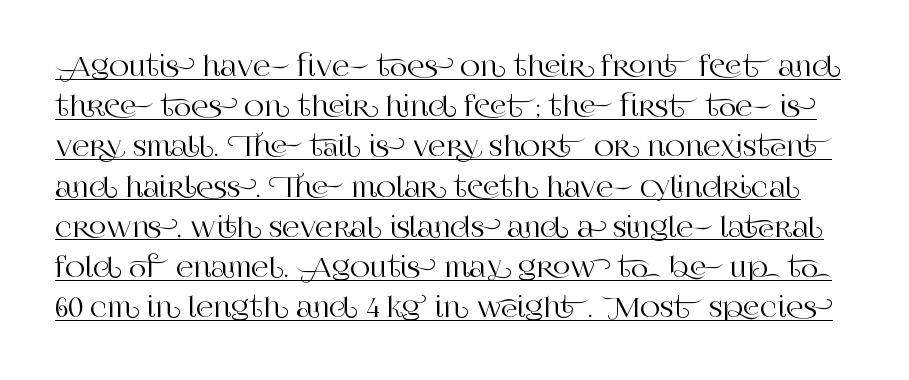
{"italic": "no", "underline": "yes", "line_spacing": "normal", "line_spacing_ratio": 1.49, "letter_spacing": "normal", "letter_spacing_em": 0.0, "glyph_px": 27}
